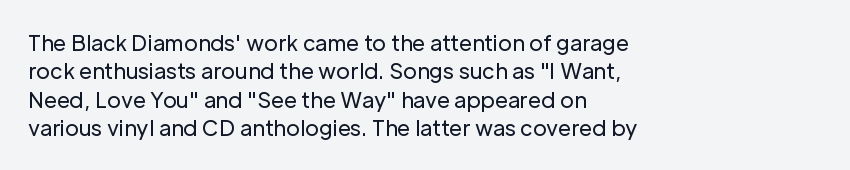
The image shows 21 px text type, upright; set left-aligned, normal line spacing (1.35x), normal letter spacing, not underlined.
